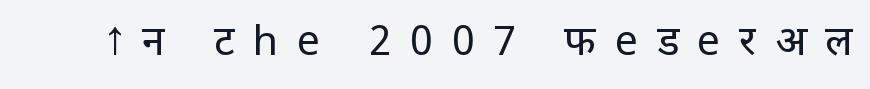
Unmarked baselines from the first word to the last. The rendering inserts visible extra space after every character. Think of a printed novel: that variable character pitch is what you see here. Quick note: not italic, upright. The designer went with a sans here, leaving each stem footless. Vertical stems look standard width or narrower in stroke.
